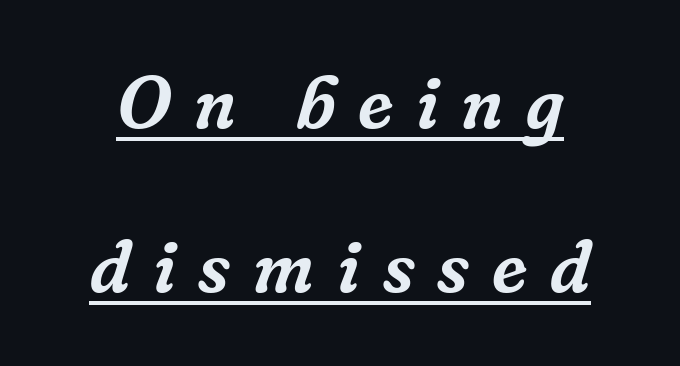
The image shows 74 px serif type, italic (leaning right); set loose line spacing (2.21x), unusually wide letter spacing (+0.31 em), underlined; low stroke contrast and a medium x-height.
